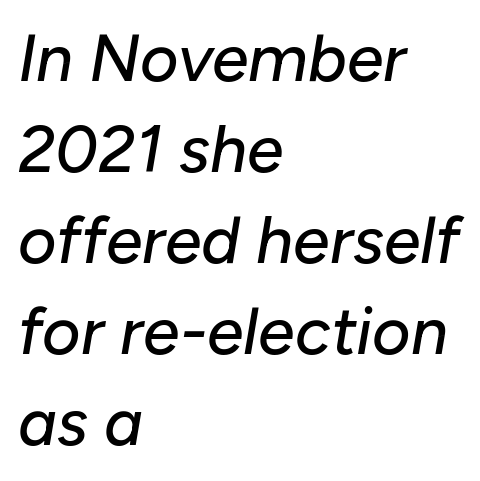
Q: Is the text italic (slanted)? A: Yes, it leans right by about 10 degrees.
Q: Is the text underlined? A: No.
Q: How is the paragraph aligned? A: Left-aligned.
Q: Is the spacing between letters normal or unusually wide? A: Normal.
Q: Is the spacing between lines tight, normal or loose? A: Normal.
Q: Width (condensed, normal, or wide)? A: Normal.
Q: Stroke contrast? A: Low.
Q: x-height? A: Medium.
Q: Monospaced? A: No.
